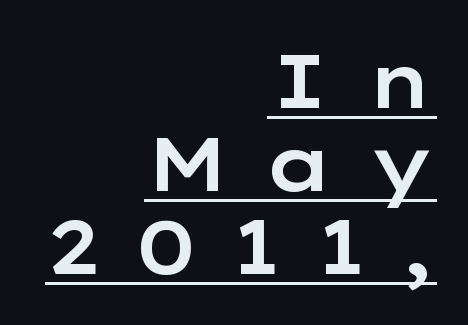
The image shows 76 px wide sans-serif type, upright; set right-aligned, tight line spacing (1.09x), unusually wide letter spacing (+0.44 em), underlined; low stroke contrast and a medium x-height.
